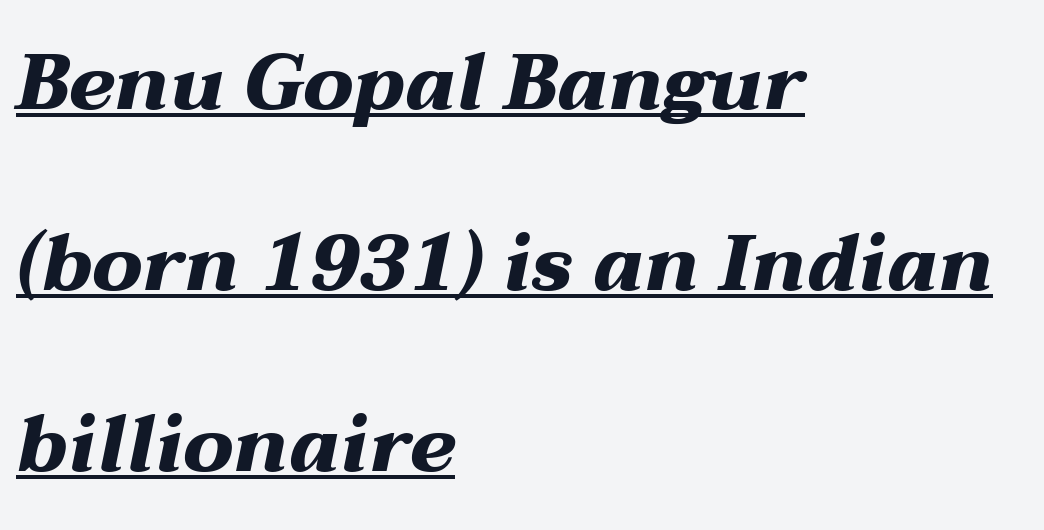
{"italic": "yes", "lean": "right", "slant_degrees": 12, "bold": "yes", "weight": "heavy", "width": "wide", "stroke_contrast": "medium", "x_height": "medium", "monospaced": "no", "underline": "yes", "align": "left", "line_spacing": "loose", "line_spacing_ratio": 2.29, "letter_spacing": "normal", "letter_spacing_em": 0.0, "glyph_px": 79}
